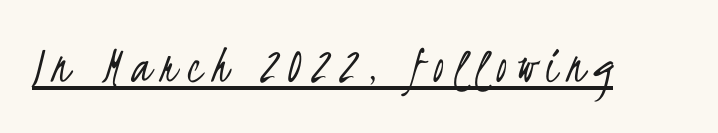
The typesetting does not lean heavy: it is not bold. The passage shown is typed in a proportional face where columns would drift. Regarding serifs, this sample does without them. Emphasis is given by a line drawn under the lettering.
